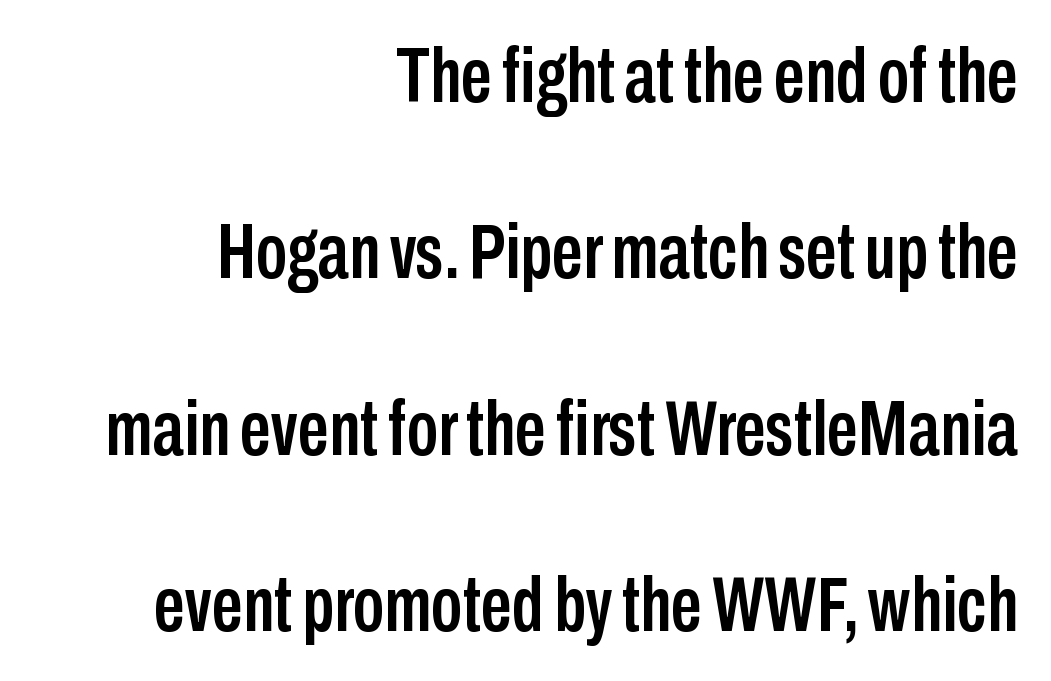
The image shows 78 px condensed sans-serif type, upright; set right-aligned, loose line spacing (2.26x), normal letter spacing, not underlined; low stroke contrast and a medium x-height.
